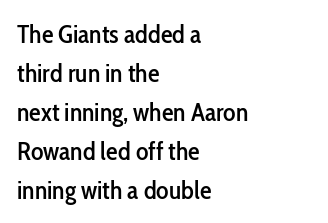
The compositor pushed each line to the left boundary. Every stem runs plumb, perpendicular to the baseline. This sample keeps an unexceptional amount of space between lines. Here the glyphs are tracked normally, forming tight word shapes. Descender tails drop into unmarked territory.
